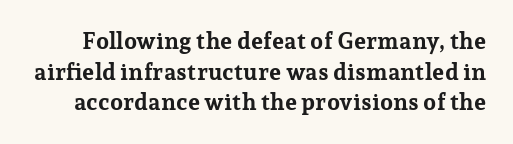
Q: Is the text bold? A: Yes.
Q: Is the text italic (slanted)? A: No, it is upright.
Q: Is the text underlined? A: No.
Q: Is the spacing between letters normal or unusually wide? A: Normal.
Q: Is the spacing between lines tight, normal or loose? A: Normal.
